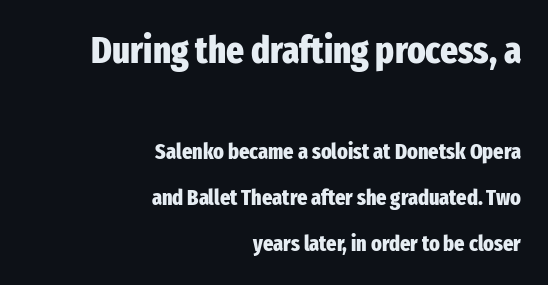
The image shows 38 px heavy, condensed sans-serif type, upright; set right-aligned, loose line spacing (2.11x), normal letter spacing, not underlined; the first (top) block is 1.73x larger; low stroke contrast and a medium x-height.
